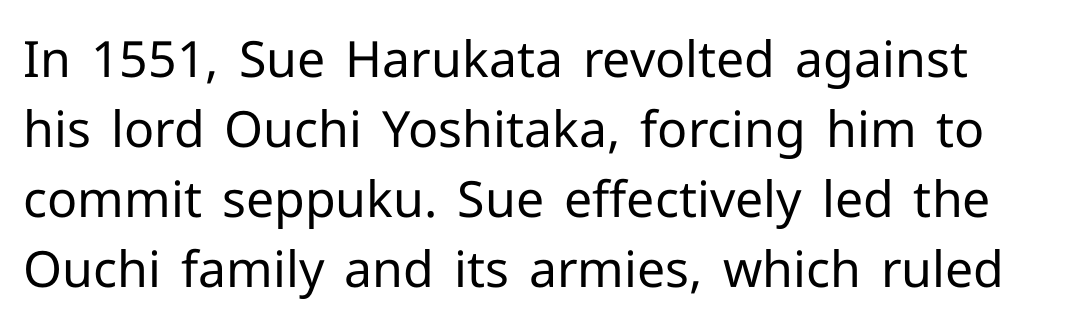
Q: Is the text bold? A: No.
Q: Is the text italic (slanted)? A: No, it is upright.
Q: Is the typeface a serif or a sans-serif typeface? A: Sans-serif.
Q: Is the text underlined? A: No.
Q: Is the spacing between letters normal or unusually wide? A: Normal.
Q: Is the spacing between lines tight, normal or loose? A: Normal.
Q: Width (condensed, normal, or wide)? A: Normal.
Q: Stroke contrast? A: Low.
Q: x-height? A: Medium.
Q: Monospaced? A: No.
